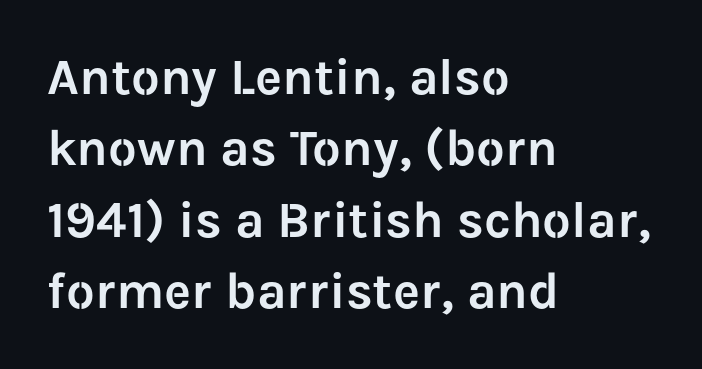
Q: Is the text italic (slanted)? A: No, it is upright.
Q: Is the typeface a serif or a sans-serif typeface? A: Sans-serif.
Q: Is the text underlined? A: No.
Q: How is the paragraph aligned? A: Left-aligned.
Q: Is the spacing between letters normal or unusually wide? A: Normal.
Q: Is the spacing between lines tight, normal or loose? A: Normal.
Q: Width (condensed, normal, or wide)? A: Normal.
Q: Stroke contrast? A: Low.
Q: x-height? A: Medium.
Q: Monospaced? A: No.
